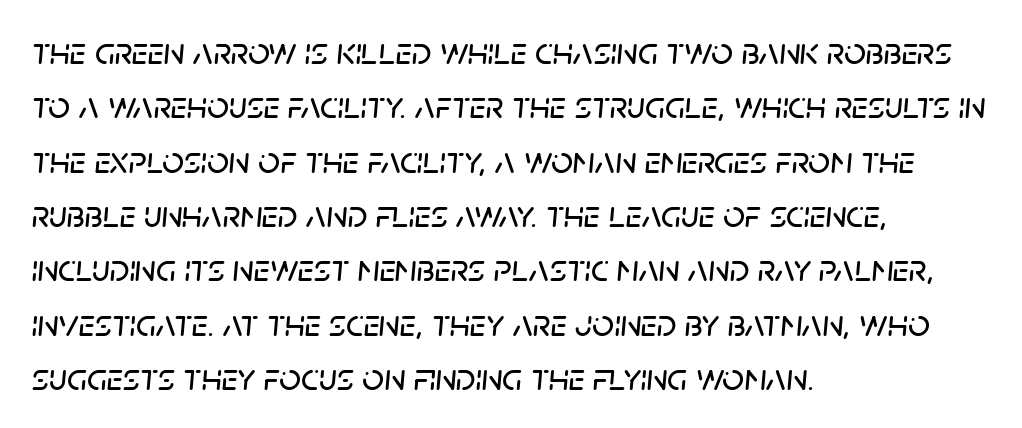
The image shows 38 px text type, italic (leaning right); set left-aligned, normal line spacing (1.43x), normal letter spacing, not underlined; low stroke contrast and a large x-height.
